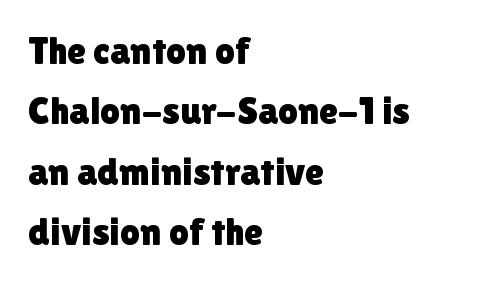
Q: Is the text italic (slanted)? A: No, it is upright.
Q: Is the typeface a serif or a sans-serif typeface? A: Sans-serif.
Q: Is the text underlined? A: No.
Q: How is the paragraph aligned? A: Left-aligned.
Q: Is the spacing between letters normal or unusually wide? A: Normal.
Q: Is the spacing between lines tight, normal or loose? A: Normal.
Q: Width (condensed, normal, or wide)? A: Normal.
Q: x-height? A: Medium.
Q: Monospaced? A: No.
